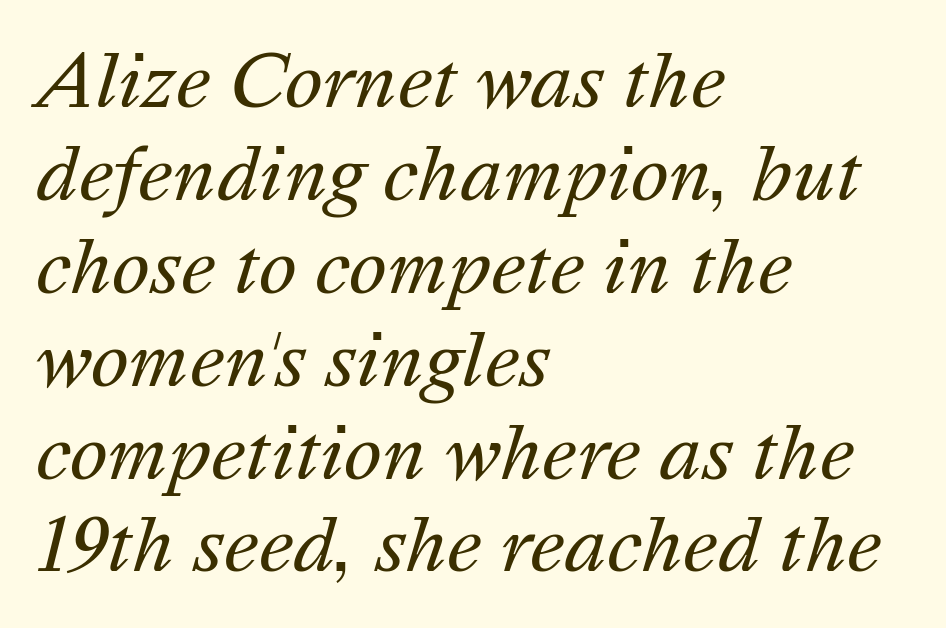
The image shows 72 px regular-weight type, italic (leaning right); set left-aligned, normal line spacing (1.29x), normal letter spacing, not underlined; medium stroke contrast and a medium x-height.
